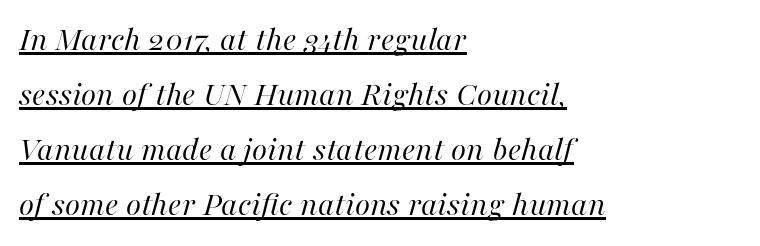
The image shows 35 px regular-weight type, italic (leaning right); set left-aligned, normal line spacing (1.57x), normal letter spacing, underlined; high stroke contrast and a medium x-height.
